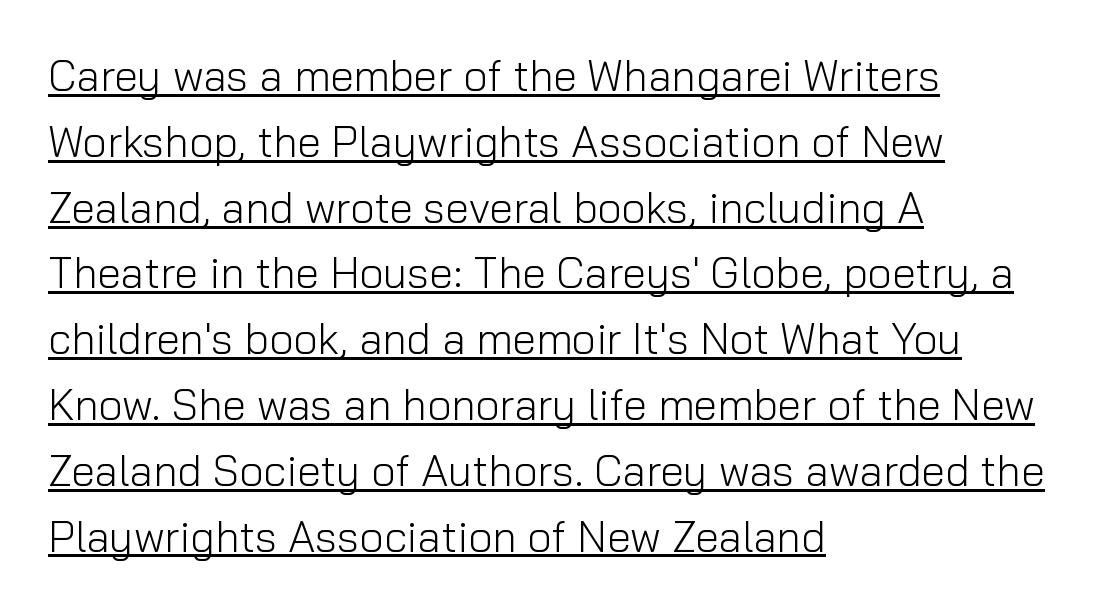
{"serif": "no", "italic": "no", "bold": "no", "weight": "light", "width": "normal", "stroke_contrast": "low", "x_height": "medium", "monospaced": "no", "underline": "yes", "align": "left", "line_spacing": "normal", "line_spacing_ratio": 1.53, "letter_spacing": "normal", "letter_spacing_em": 0.0, "glyph_px": 43}
